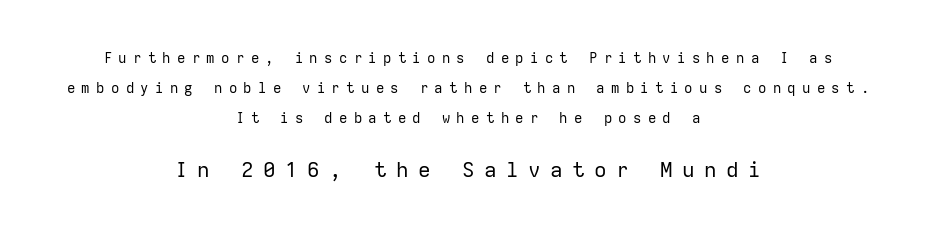
Neither beginnings nor endings align; midpoints do. This sample uses expanded letter spacing, leaving extra air between glyphs. Compare the two chunks: the lower has the greater cap height. The zone under the glyphs is completely vacant. Nothing heavy about these letters — not bold at all.
